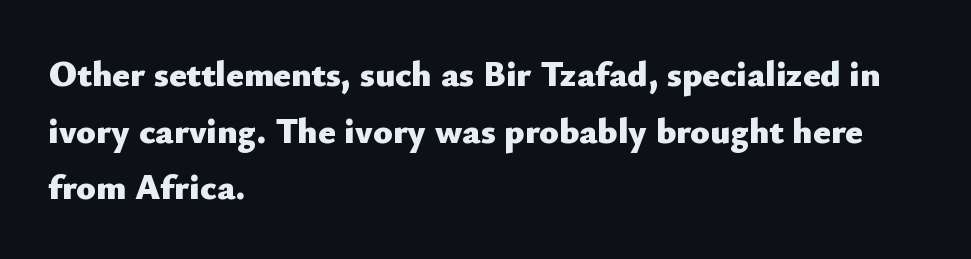
The image shows 36 px heavy sans-serif type, upright; set left-aligned, normal line spacing (1.57x), normal letter spacing, not underlined; low stroke contrast and a small x-height.
